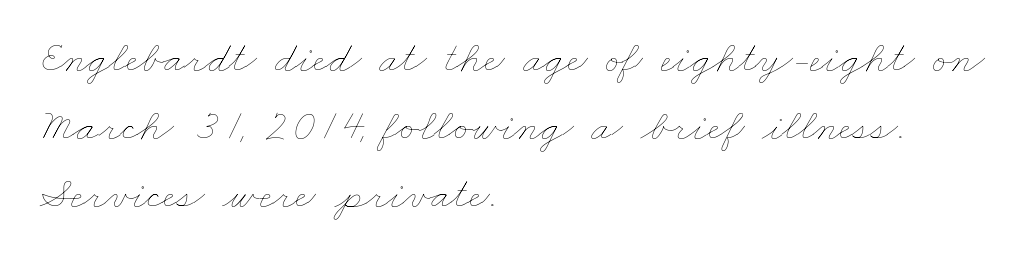
{"bold": "no", "weight": "thin", "width": "wide", "stroke_contrast": "low", "x_height": "small", "monospaced": "no", "underline": "no", "align": "left", "line_spacing": "normal", "line_spacing_ratio": 1.51, "letter_spacing": "normal", "letter_spacing_em": 0.0, "glyph_px": 45}
